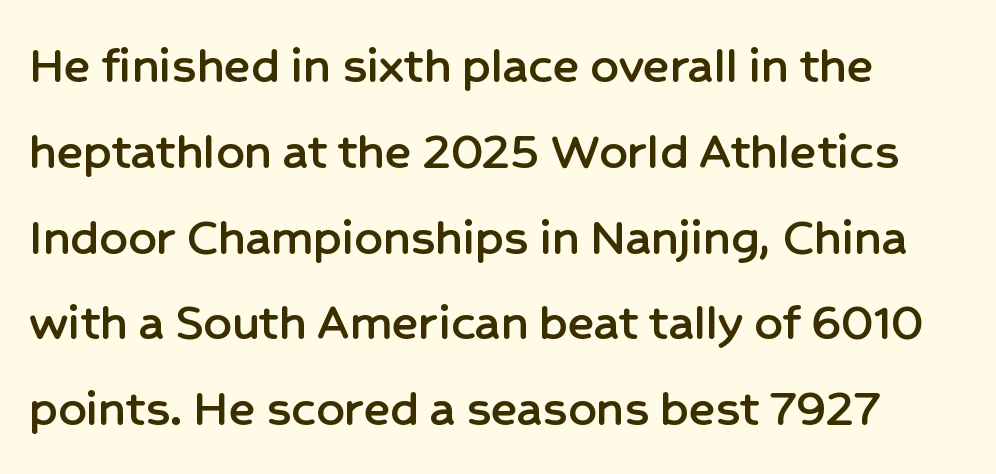
Q: Is the text italic (slanted)? A: No, it is upright.
Q: Is the typeface a serif or a sans-serif typeface? A: Sans-serif.
Q: Is the text underlined? A: No.
Q: Is the spacing between letters normal or unusually wide? A: Normal.
Q: Is the spacing between lines tight, normal or loose? A: Normal.
Q: Width (condensed, normal, or wide)? A: Normal.
Q: Stroke contrast? A: Low.
Q: x-height? A: Medium.
Q: Monospaced? A: No.
